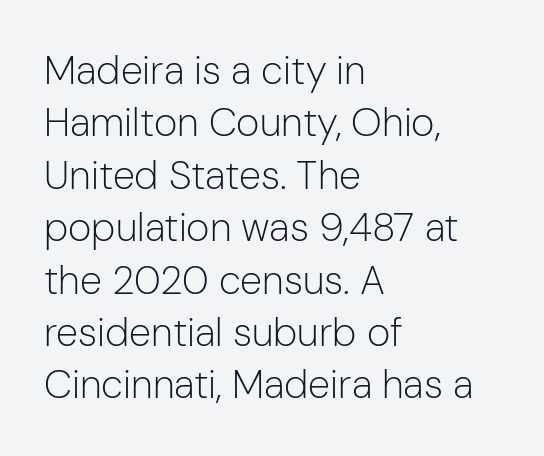
{"serif": "no", "italic": "no", "bold": "no", "weight": "light", "width": "normal", "stroke_contrast": "low", "x_height": "medium", "monospaced": "no", "underline": "no", "align": "left", "line_spacing": "normal", "line_spacing_ratio": 1.31, "letter_spacing": "normal", "letter_spacing_em": 0.0, "glyph_px": 40}
